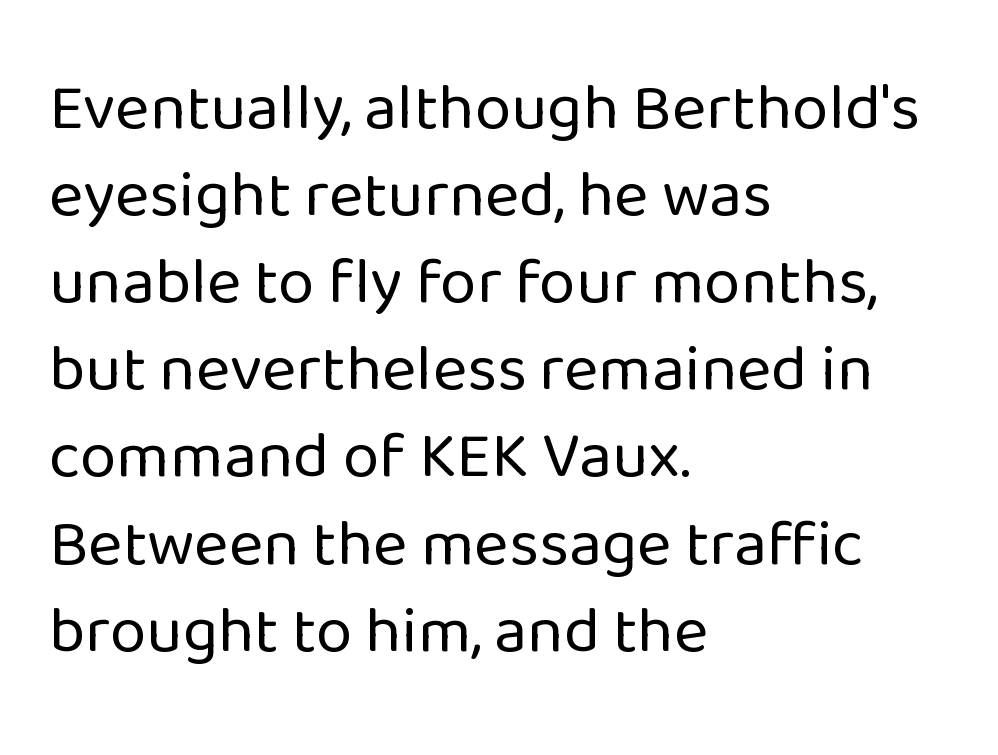
Quick note: underline off. In terms of letterspacing, this is plain default setting. Note the varied advance widths — an 'i' is clearly narrower than an 'm'. If you drew a line through each stem, it would be perfectly vertical. Horizontal bands of white between lines are of average thickness.
